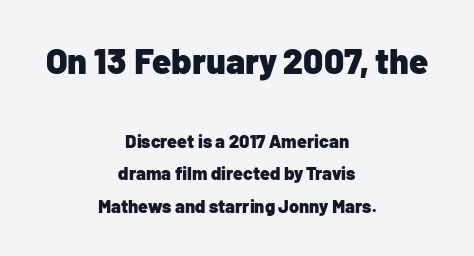
The image shows 35 px heavy sans-serif type, upright; set centered, line spacing 1.8x, normal letter spacing, not underlined; the first (top) block is 1.94x larger; low stroke contrast and a medium x-height.
